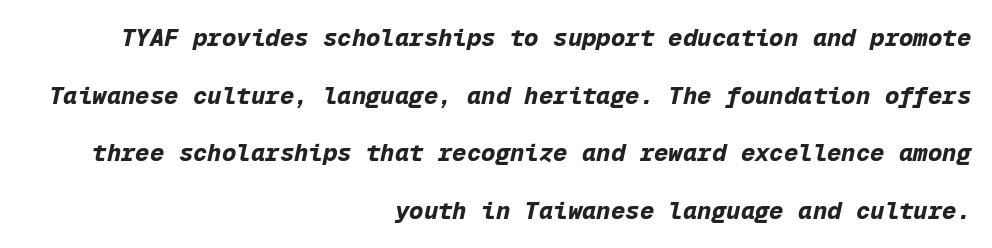
Q: Is the text bold? A: Yes.
Q: Is the text italic (slanted)? A: Yes, it leans right by about 12 degrees.
Q: Is the text underlined? A: No.
Q: How is the paragraph aligned? A: Right-aligned.
Q: Is the spacing between letters normal or unusually wide? A: Normal.
Q: Is the spacing between lines tight, normal or loose? A: Loose.
